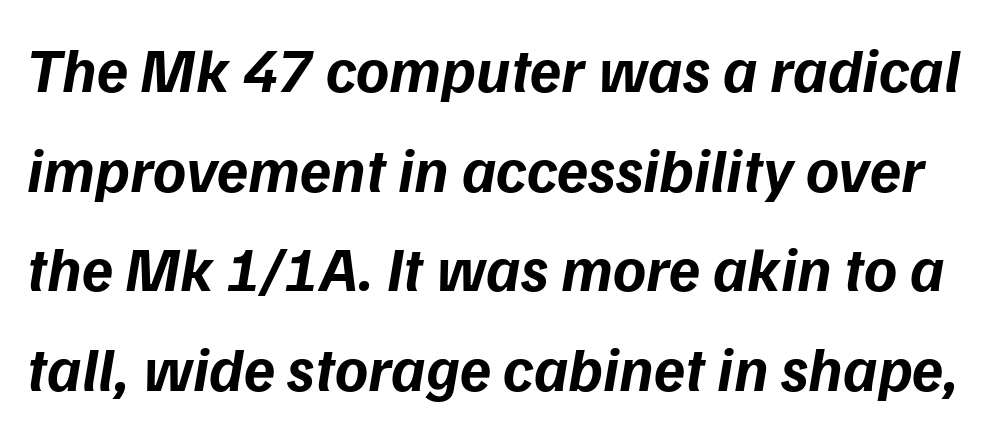
Q: Is the text bold? A: Yes.
Q: Is the text italic (slanted)? A: Yes, it leans right by about 9 degrees.
Q: Is the text underlined? A: No.
Q: Is the spacing between letters normal or unusually wide? A: Normal.
Q: Is the spacing between lines tight, normal or loose? A: Normal.
Q: Width (condensed, normal, or wide)? A: Normal.
Q: Stroke contrast? A: Low.
Q: x-height? A: Medium.
Q: Monospaced? A: No.
